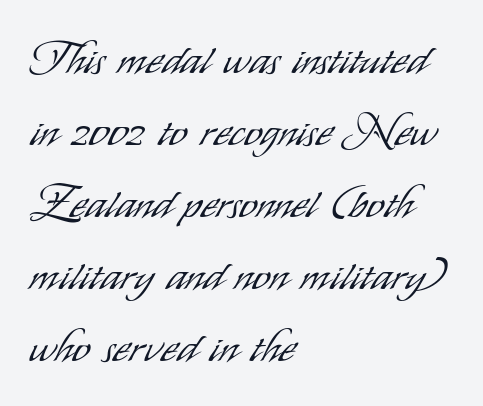
Q: Is the text bold? A: No.
Q: Is the text italic (slanted)? A: Yes.
Q: Is the typeface a serif or a sans-serif typeface? A: Sans-serif.
Q: Is the text underlined? A: No.
Q: How is the paragraph aligned? A: Left-aligned.
Q: Is the spacing between letters normal or unusually wide? A: Normal.
Q: Is the spacing between lines tight, normal or loose? A: Normal.
Q: Width (condensed, normal, or wide)? A: Condensed.
Q: Stroke contrast? A: Low.
Q: x-height? A: Small.
Q: Monospaced? A: No.
